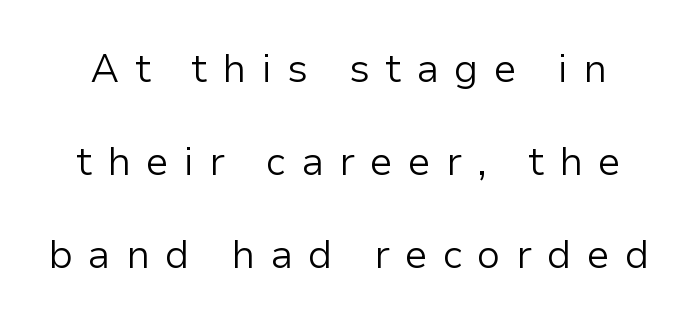
The image shows 39 px light sans-serif type, upright; set loose line spacing (2.38x), unusually wide letter spacing (+0.39 em), not underlined; low stroke contrast and a medium x-height.
